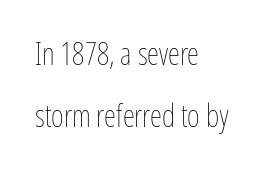
The image shows 31 px thin, condensed type, upright; set left-aligned, loose line spacing (2.0x), normal letter spacing, not underlined; low stroke contrast and a medium x-height.
